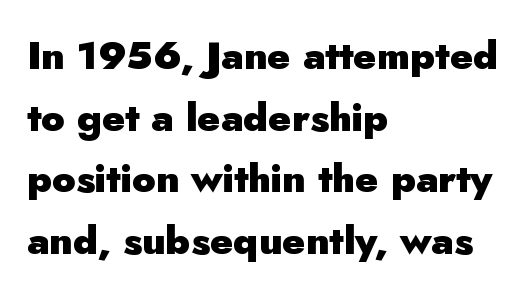
The letters stand upright; this is a roman face. Any mark beneath the type? The region is blank. Observe the absence of serifs on each vertical stroke in this sample. Is this a fixed-width face? No — the glyphs have proportional, varying widths.
